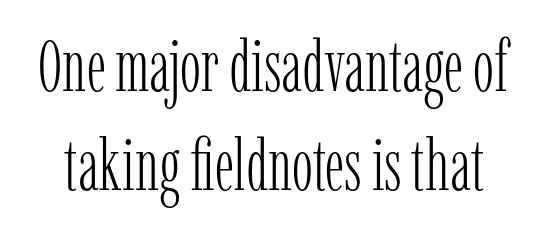
{"serif": "yes", "italic": "no", "bold": "no", "weight": "light", "width": "condensed", "stroke_contrast": "low", "x_height": "medium", "monospaced": "no", "underline": "no", "line_spacing": "normal", "line_spacing_ratio": 1.4, "letter_spacing": "normal", "letter_spacing_em": 0.0, "glyph_px": 71}
